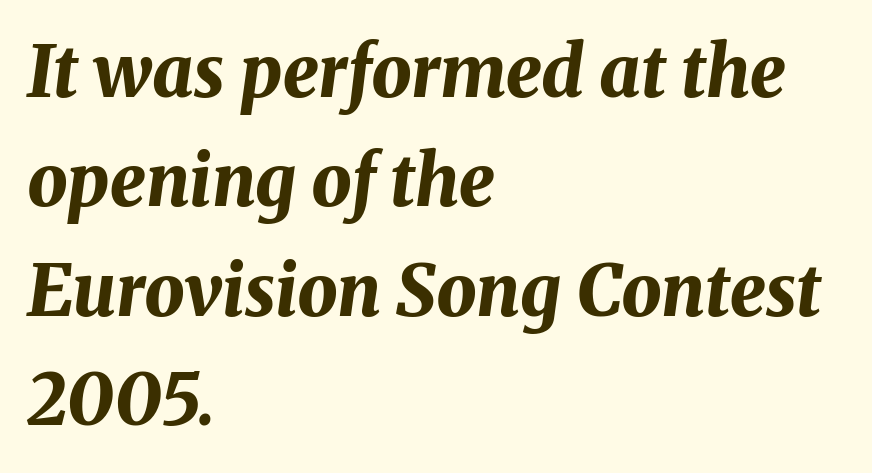
Q: Is the text bold? A: Yes.
Q: Is the text italic (slanted)? A: Yes, it leans right by about 8 degrees.
Q: Is the text underlined? A: No.
Q: How is the paragraph aligned? A: Left-aligned.
Q: Is the spacing between letters normal or unusually wide? A: Normal.
Q: Is the spacing between lines tight, normal or loose? A: Normal.
Q: Width (condensed, normal, or wide)? A: Normal.
Q: Stroke contrast? A: Medium.
Q: x-height? A: Medium.
Q: Monospaced? A: No.
